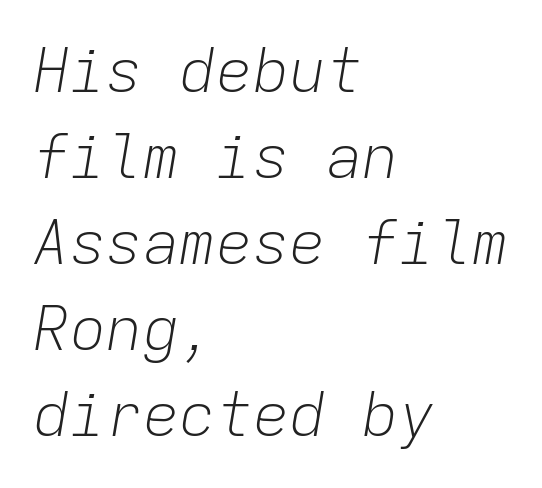
The image shows 61 px light type, italic (leaning right), monospaced; set left-aligned, normal line spacing (1.41x), normal letter spacing, not underlined; low stroke contrast and a medium x-height.
